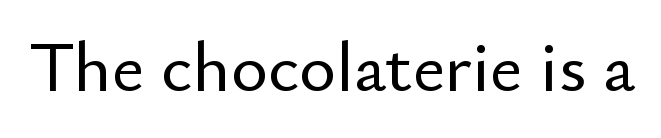
The image shows 71 px sans-serif type, upright; set normal letter spacing, not underlined; low stroke contrast and a small x-height.
